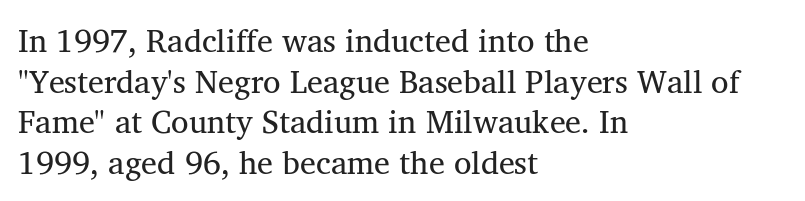
Q: Is the typeface a serif or a sans-serif typeface? A: Serif.
Q: Is the text underlined? A: No.
Q: How is the paragraph aligned? A: Left-aligned.
Q: Is the spacing between letters normal or unusually wide? A: Normal.
Q: Is the spacing between lines tight, normal or loose? A: Normal.
Q: Width (condensed, normal, or wide)? A: Normal.
Q: Stroke contrast? A: Medium.
Q: x-height? A: Medium.
Q: Monospaced? A: No.
